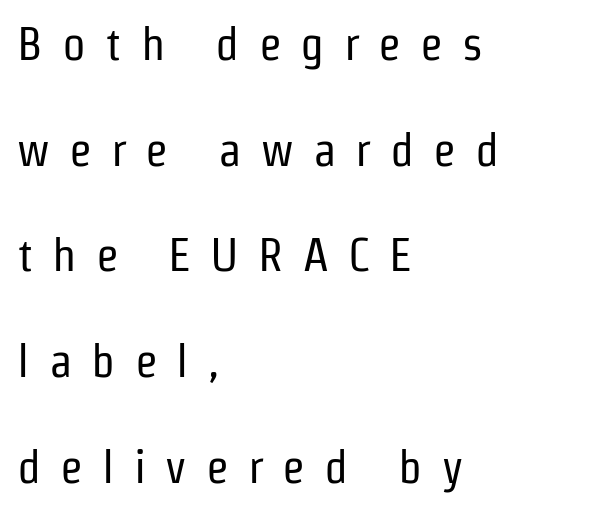
Q: Is the text bold? A: No.
Q: Is the text italic (slanted)? A: No, it is upright.
Q: Is the typeface a serif or a sans-serif typeface? A: Sans-serif.
Q: Is the text underlined? A: No.
Q: How is the paragraph aligned? A: Left-aligned.
Q: Is the spacing between letters normal or unusually wide? A: Unusually wide.
Q: Is the spacing between lines tight, normal or loose? A: Loose.
Q: Width (condensed, normal, or wide)? A: Condensed.
Q: Stroke contrast? A: Low.
Q: x-height? A: Medium.
Q: Monospaced? A: No.
